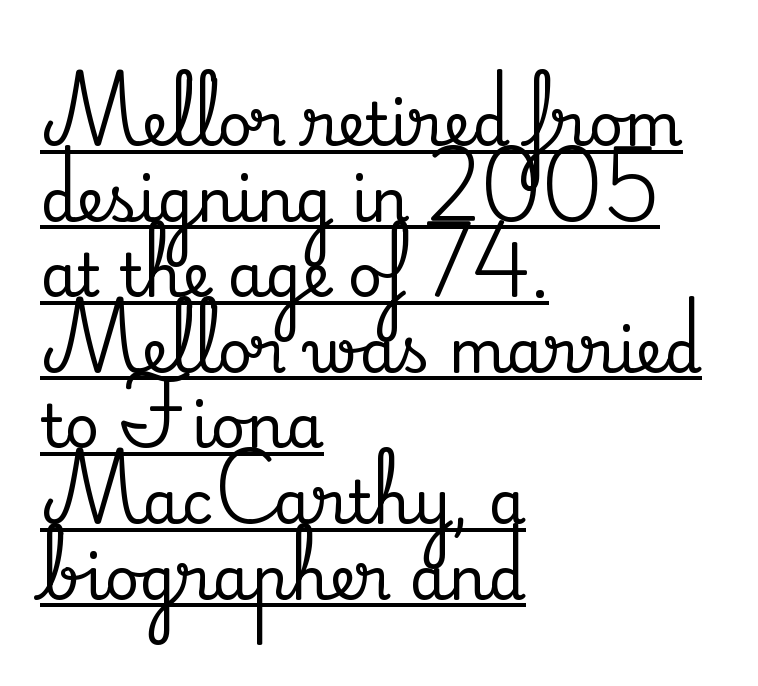
{"serif": "yes", "italic": "no", "width": "normal", "stroke_contrast": "medium", "x_height": "small", "monospaced": "no", "underline": "yes", "align": "left", "line_spacing": "normal", "line_spacing_ratio": 1.26, "letter_spacing": "normal", "letter_spacing_em": 0.0, "glyph_px": 60}
